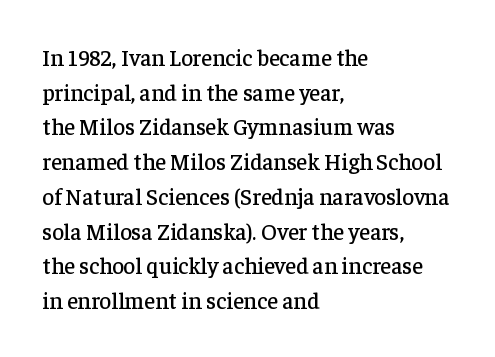
Students, observe: this is what conventionally led text looks like. Has an underline been added? It has not. Words appear dense and cohesive because spacing is normal. If you drew a ruler down the left edge, every line would touch it.
